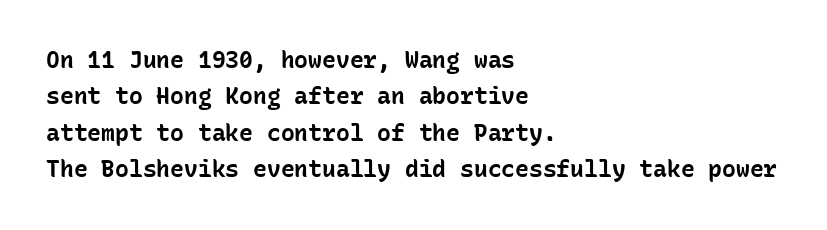
The text block is weighted toward the left margin, trailing off unevenly rightward. These lines carry a lot of weight — the face is fully bold. The letters stand upright; this is a roman face. Each row of text sits above clean, open space. This rendering leaves character spacing at its baseline value.
